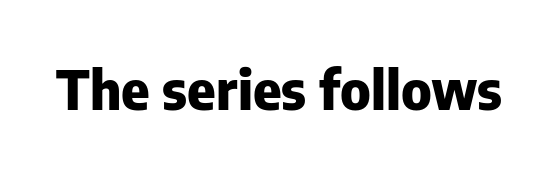
Q: Is the text bold? A: Yes.
Q: Is the text italic (slanted)? A: No, it is upright.
Q: Is the typeface a serif or a sans-serif typeface? A: Sans-serif.
Q: Is the text underlined? A: No.
Q: Is the spacing between letters normal or unusually wide? A: Normal.
Q: Width (condensed, normal, or wide)? A: Normal.
Q: Stroke contrast? A: Low.
Q: x-height? A: Medium.
Q: Monospaced? A: No.
